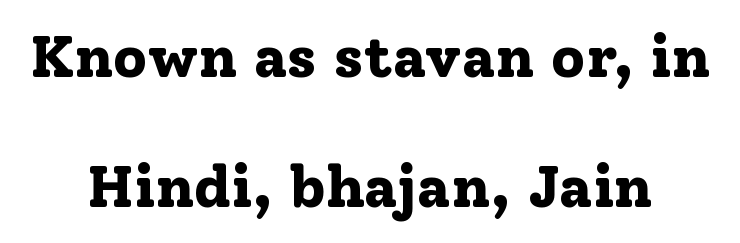
{"serif": "yes", "italic": "no", "bold": "yes", "weight": "bold", "width": "normal", "stroke_contrast": "low", "x_height": "medium", "monospaced": "no", "underline": "no", "align": "center", "line_spacing": "loose", "line_spacing_ratio": 2.21, "letter_spacing": "normal", "letter_spacing_em": 0.0, "glyph_px": 59}
